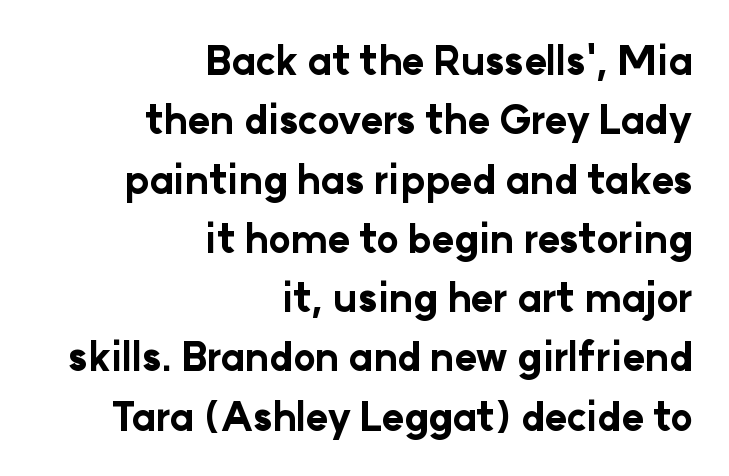
The image shows 38 px bold sans-serif type, upright; set right-aligned, normal line spacing (1.56x), normal letter spacing, not underlined; low stroke contrast and a medium x-height.
